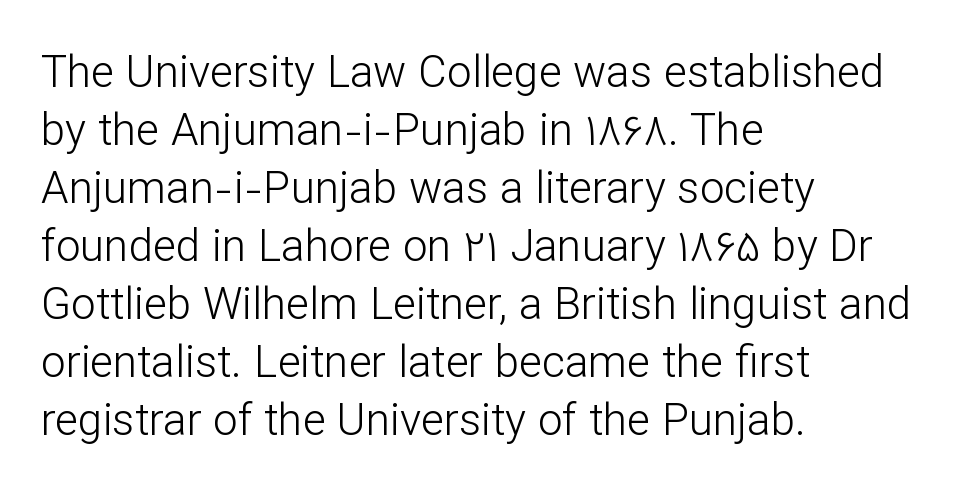
Proportional: the letters do not fall into vertical columns. The leading is moderate, giving the passage an even texture. Is the stroke heavy? The answer is a plain regular-or-lighter. The type is set solid horizontally, with unmodified tracking. Type without underlining.
